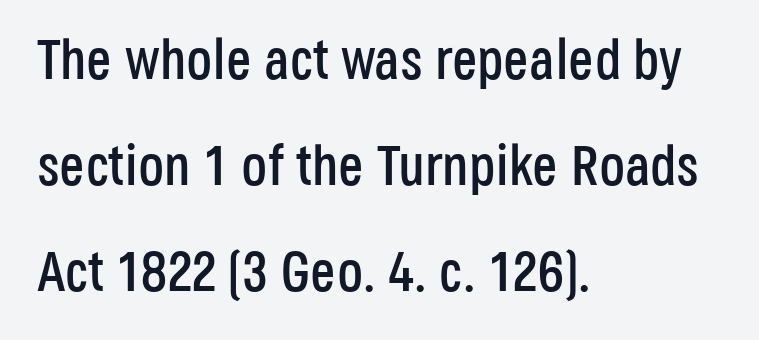
Decoration check: the copy has no underline. The tracking reads as untouched default to a designer's eye. Spacing verdict: proportional, widths tailored to each character. Layout note: lines flush left. Unlike a traditional serif, this face leaves its strokes unadorned. Notice how the stems are strictly vertical — no italics here.
